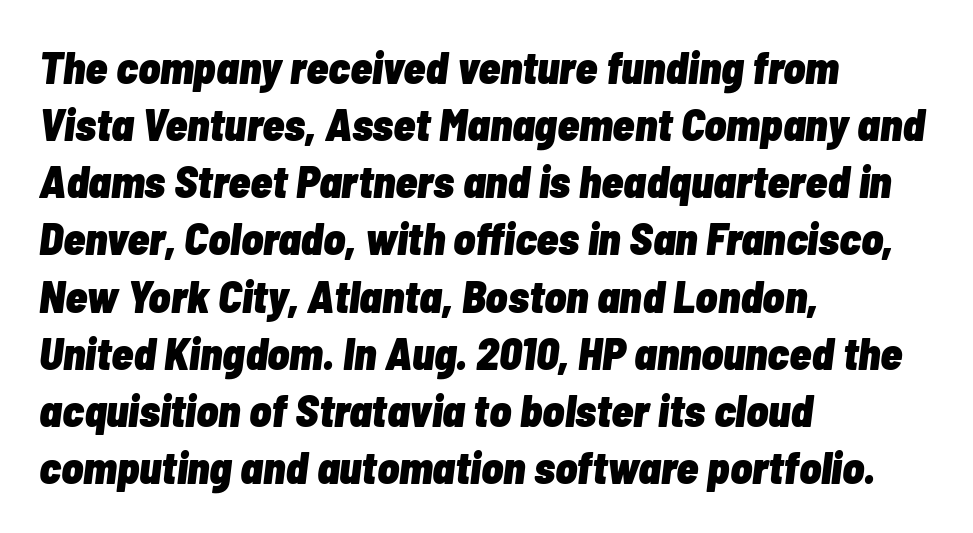
Is the type bold? Yes — the strokes are clearly thick and heavy. Compared with a centered layout, this one pins lines to the left instead. Each new line begins a customary step beneath the previous one. Looking at the ascenders, they clearly lean.
